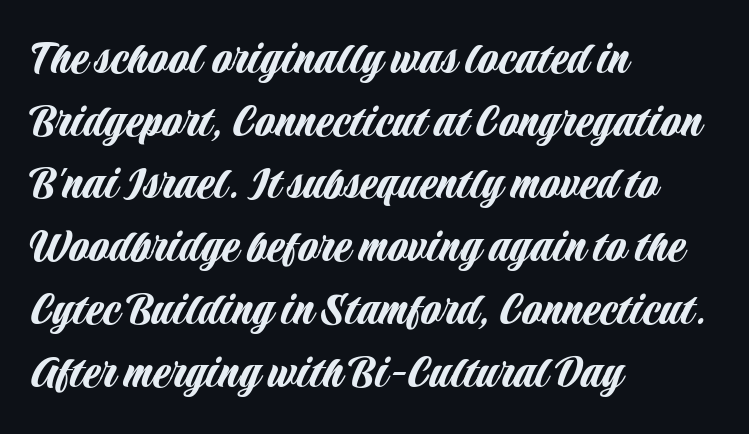
{"serif": "no", "width": "condensed", "stroke_contrast": "low", "x_height": "large", "monospaced": "no", "underline": "no", "align": "left", "line_spacing_ratio": 1.23, "letter_spacing": "normal", "letter_spacing_em": 0.0, "glyph_px": 51}
